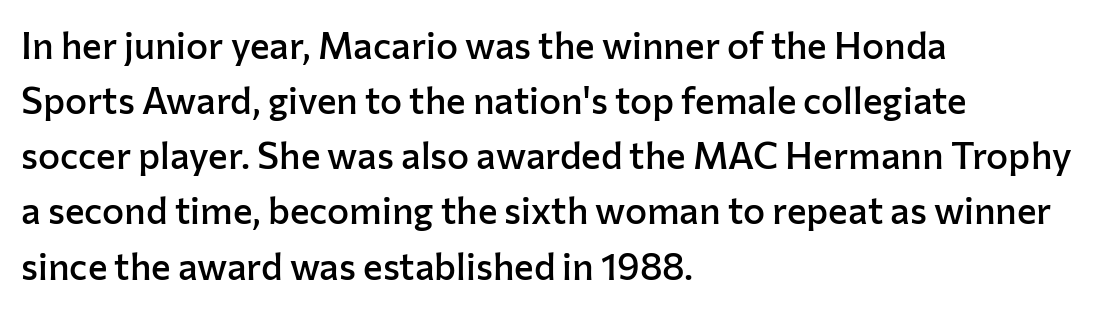
{"serif": "no", "italic": "no", "bold": "semi", "weight": "semibold", "width": "normal", "stroke_contrast": "low", "x_height": "medium", "monospaced": "no", "underline": "no", "align": "left", "line_spacing": "normal", "line_spacing_ratio": 1.49, "letter_spacing": "normal", "letter_spacing_em": 0.0, "glyph_px": 37}
